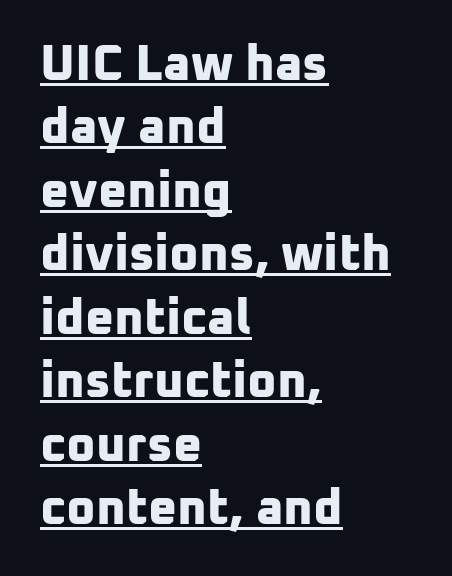
{"serif": "no", "bold": "yes", "weight": "bold", "width": "normal", "stroke_contrast": "low", "x_height": "medium", "monospaced": "no", "underline": "yes", "align": "left", "line_spacing": "normal", "line_spacing_ratio": 1.27, "letter_spacing": "normal", "letter_spacing_em": 0.0, "glyph_px": 50}
